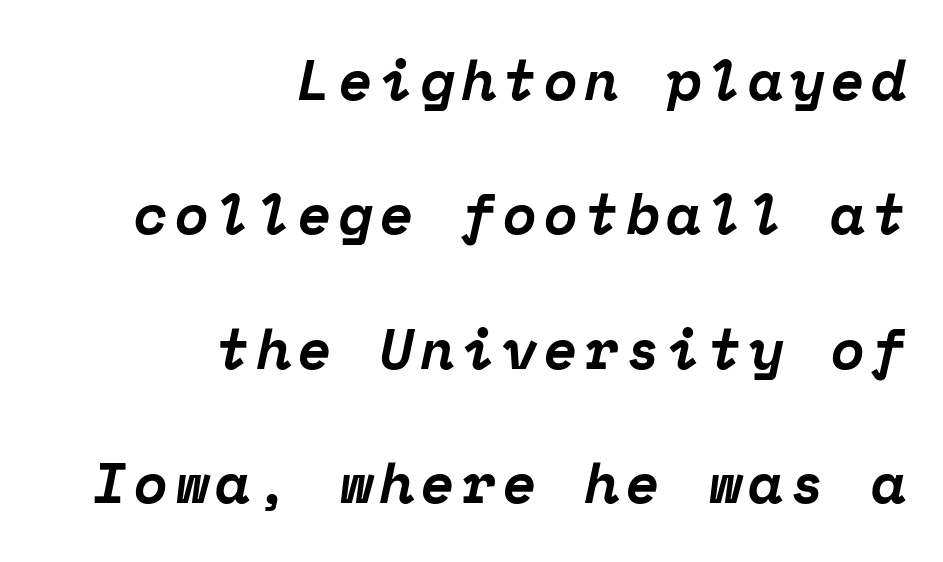
Q: Is the text bold? A: Yes.
Q: Is the text italic (slanted)? A: Yes, it leans right by about 12 degrees.
Q: Is the typeface a serif or a sans-serif typeface? A: Serif.
Q: Is the text underlined? A: No.
Q: How is the paragraph aligned? A: Right-aligned.
Q: Is the spacing between lines tight, normal or loose? A: Loose.
Q: Width (condensed, normal, or wide)? A: Normal.
Q: Stroke contrast? A: Low.
Q: x-height? A: Medium.
Q: Monospaced? A: Yes.
